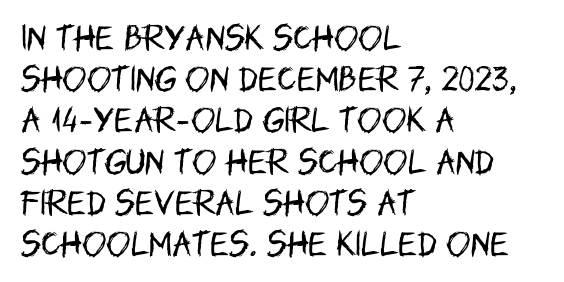
Q: Is the text bold? A: No.
Q: Is the text italic (slanted)? A: No, it is upright.
Q: Is the typeface a serif or a sans-serif typeface? A: Sans-serif.
Q: Is the text underlined? A: No.
Q: How is the paragraph aligned? A: Left-aligned.
Q: Is the spacing between letters normal or unusually wide? A: Normal.
Q: Is the spacing between lines tight, normal or loose? A: Normal.
Q: Width (condensed, normal, or wide)? A: Condensed.
Q: Stroke contrast? A: Low.
Q: x-height? A: Large.
Q: Monospaced? A: No.
